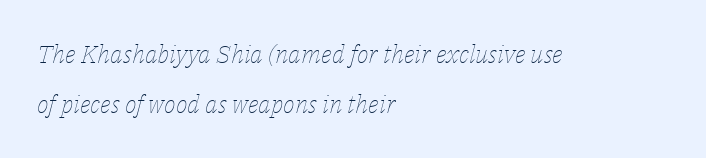
The type is set solid horizontally, with unmodified tracking. These lines are set flush left with a ragged right edge. Stem width sits at or under what a default text font uses. Does the leading feel generous? Absolutely, it's lavish.
